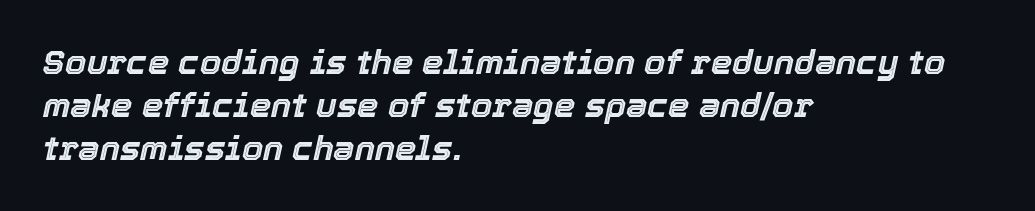
Is the type slanted? Yes — the strokes lean at a clear angle. What stands out about the letter spacing? Nothing — it is the standard amount. A typesetter would call this proportional, since set widths differ per character. Leading: standard. Alignment: flush left.
